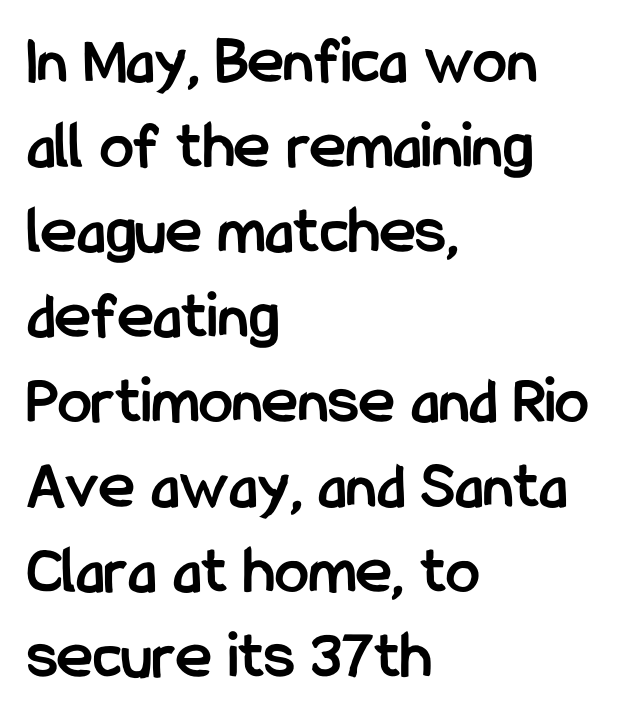
What kind of face is this? One without serifs — a sans. Where is the straight margin? On the left. The passage shown has conventional tracking throughout. When letters stand straight like this, we call the style roman or upright. The passage shown is emphatically bold.
